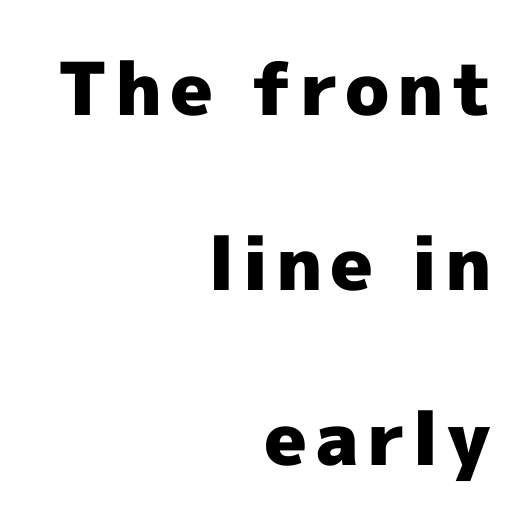
{"serif": "no", "italic": "no", "bold": "yes", "weight": "heavy", "width": "normal", "x_height": "medium", "monospaced": "no", "underline": "no", "align": "right", "line_spacing": "loose", "line_spacing_ratio": 2.4, "glyph_px": 73}
